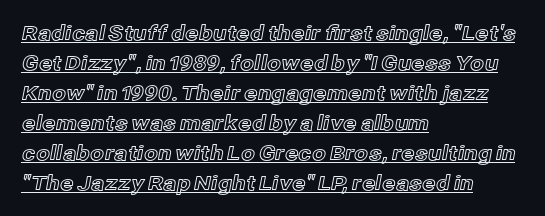
{"underline": "yes", "align": "left", "line_spacing": "normal", "line_spacing_ratio": 1.5, "letter_spacing": "normal", "letter_spacing_em": 0.0, "glyph_px": 20}
